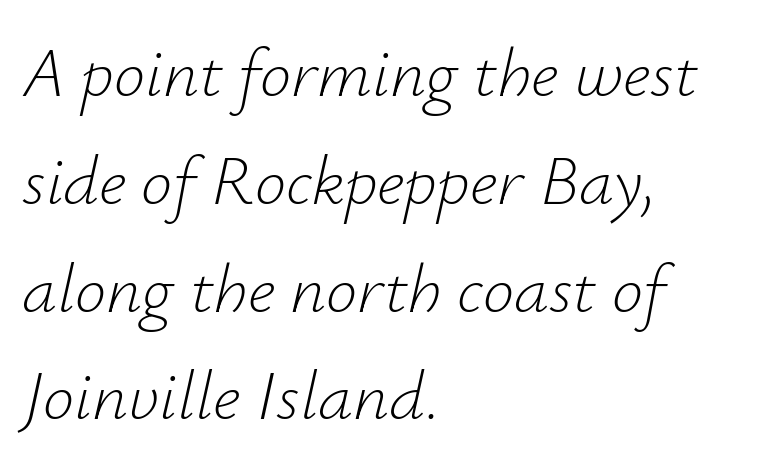
{"italic": "yes", "lean": "right", "slant_degrees": 12, "bold": "no", "weight": "light", "width": "normal", "stroke_contrast": "low", "x_height": "small", "monospaced": "no", "underline": "no", "align": "left", "line_spacing": "normal", "line_spacing_ratio": 1.54, "letter_spacing": "normal", "letter_spacing_em": 0.0, "glyph_px": 70}
